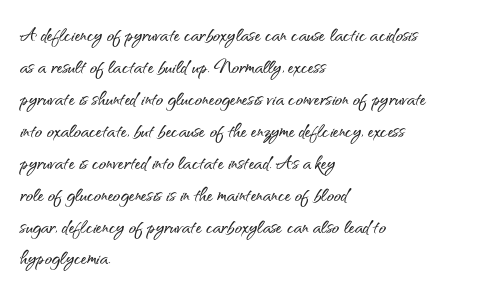
{"underline": "no", "align": "left", "line_spacing": "normal", "line_spacing_ratio": 1.33, "letter_spacing": "normal", "letter_spacing_em": 0.0, "glyph_px": 24}
